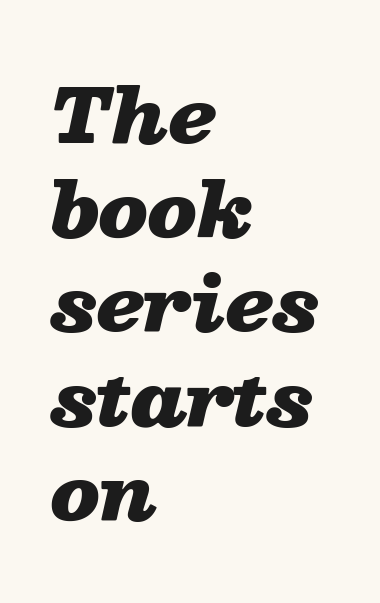
Q: Is the text bold? A: Yes.
Q: Is the text italic (slanted)? A: Yes, it leans right by about 13 degrees.
Q: Is the text underlined? A: No.
Q: How is the paragraph aligned? A: Left-aligned.
Q: Is the spacing between letters normal or unusually wide? A: Normal.
Q: Is the spacing between lines tight, normal or loose? A: Normal.
Q: Width (condensed, normal, or wide)? A: Wide.
Q: Stroke contrast? A: Low.
Q: x-height? A: Medium.
Q: Monospaced? A: No.
